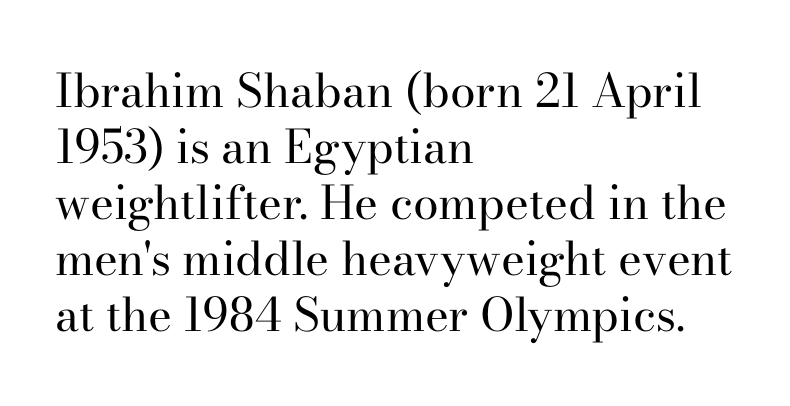
Character widths vary here, with narrow letters taking less room than wide ones. Casual observation: everything's shoved over to the left. These lines were composed using upright roman letters. This rendering features lettering with no underline. Small tapered or slab feet sit at the stroke ends, so this counts as serif. The passage shown has conventional tracking throughout.
